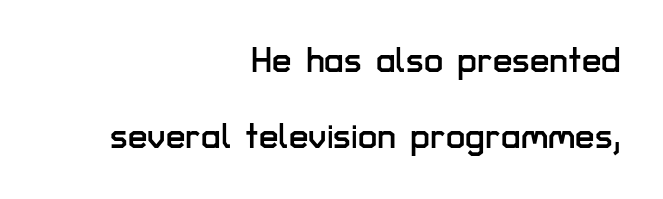
{"serif": "no", "italic": "no", "width": "normal", "stroke_contrast": "low", "x_height": "medium", "monospaced": "no", "underline": "no", "align": "right", "line_spacing": "loose", "line_spacing_ratio": 2.17, "letter_spacing": "normal", "letter_spacing_em": 0.0, "glyph_px": 35}
